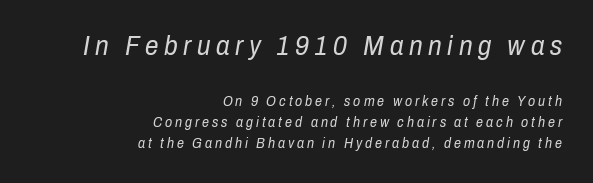
The image shows 27 px text type, italic (leaning right); set right-aligned, normal line spacing (1.5x), unusually wide letter spacing (+0.21 em), not underlined; the first (top) block is 1.93x larger.
